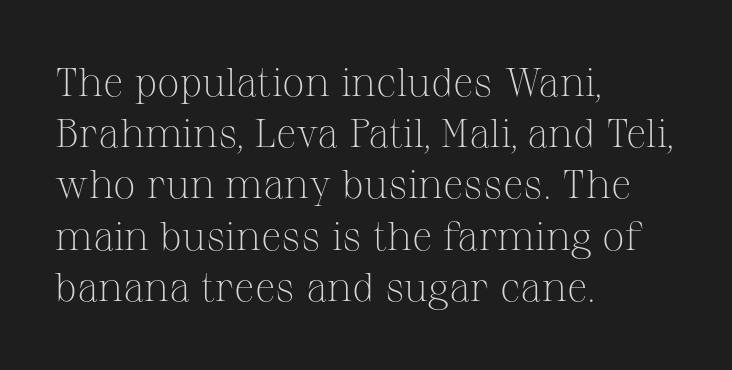
{"serif": "yes", "italic": "no", "bold": "no", "weight": "light", "width": "normal", "stroke_contrast": "medium", "x_height": "medium", "monospaced": "no", "underline": "no", "align": "left", "line_spacing": "normal", "line_spacing_ratio": 1.28, "letter_spacing": "normal", "letter_spacing_em": 0.0, "glyph_px": 40}
